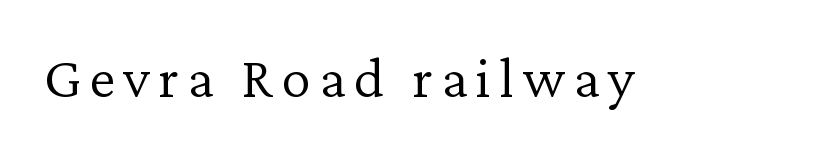
Q: Is the text bold? A: No.
Q: Is the text italic (slanted)? A: No, it is upright.
Q: Is the typeface a serif or a sans-serif typeface? A: Serif.
Q: Is the text underlined? A: No.
Q: Width (condensed, normal, or wide)? A: Normal.
Q: Stroke contrast? A: Low.
Q: x-height? A: Medium.
Q: Monospaced? A: No.
